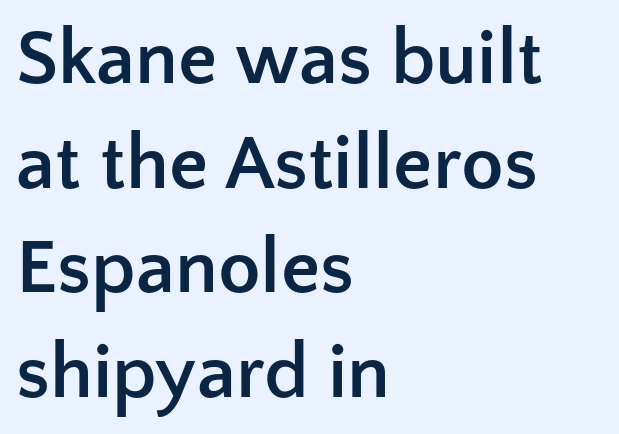
{"serif": "no", "italic": "no", "bold": "yes", "weight": "semibold", "width": "normal", "stroke_contrast": "low", "x_height": "medium", "monospaced": "no", "underline": "no", "align": "left", "line_spacing": "normal", "line_spacing_ratio": 1.34, "letter_spacing": "normal", "letter_spacing_em": 0.0, "glyph_px": 78}
